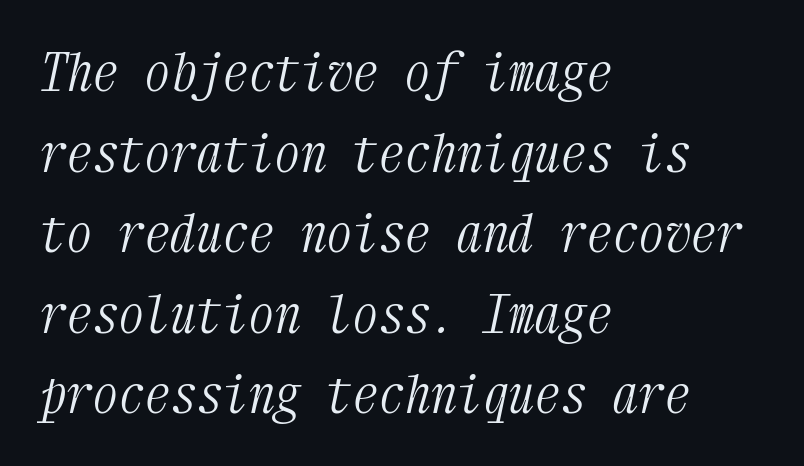
The image shows 52 px light, condensed serif type, italic (leaning right), monospaced; set left-aligned, normal line spacing (1.55x), normal letter spacing, not underlined; medium stroke contrast and a medium x-height.
